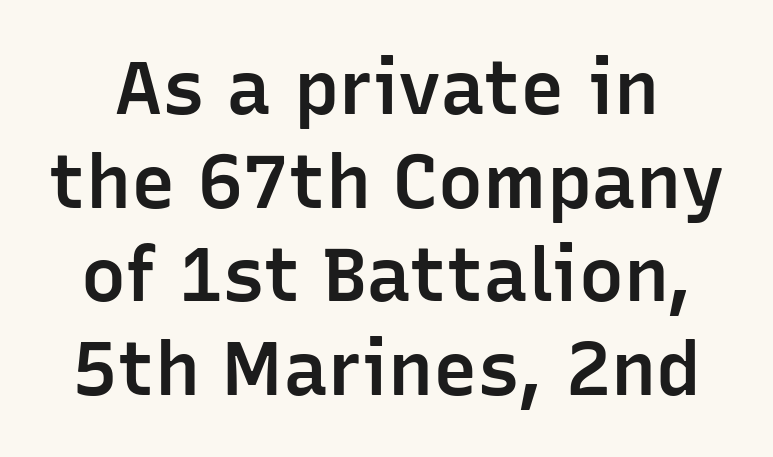
The image shows 75 px semibold sans-serif type, upright; set normal line spacing (1.25x), normal letter spacing, not underlined; low stroke contrast and a medium x-height.
